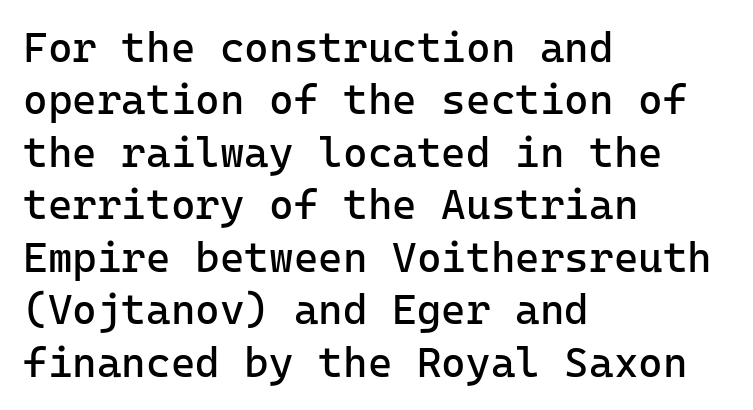
{"serif": "no", "italic": "no", "bold": "no", "weight": "regular", "width": "normal", "stroke_contrast": "low", "x_height": "medium", "monospaced": "yes", "underline": "no", "align": "left", "line_spacing": "normal", "line_spacing_ratio": 1.25, "letter_spacing": "normal", "letter_spacing_em": 0.0, "glyph_px": 42}
